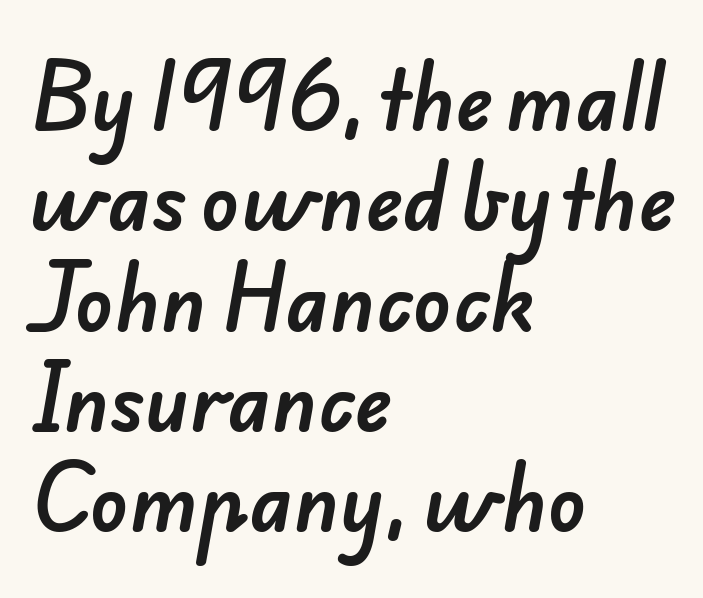
The image shows 79 px sans-serif type; set left-aligned, normal line spacing (1.27x), normal letter spacing, not underlined; low stroke contrast and a small x-height.
